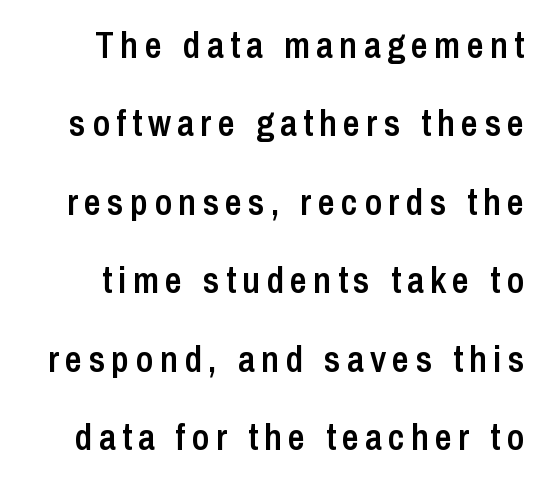
The lines in this sample share a right terminus and differ only in where they begin. Each glyph is drawn with semibold strokes, heavier than normal yet not fully bold. Here the designer chose a conventional face with non-uniform glyph widths. Regarding leading, the lines here are spaced well apart.
